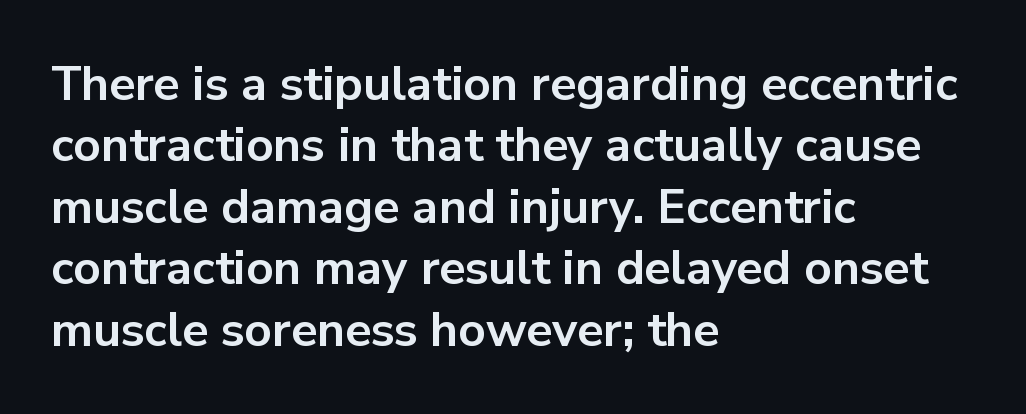
Default kerning and tracking; the words read as compact shapes. The type family on display is of the sans-serif kind. The font is running at its bold setting. Baseline-to-baseline distance is the conventional proportion of letter height. The baseline area is clear. Note the varied advance widths — an 'i' is clearly narrower than an 'm'.
